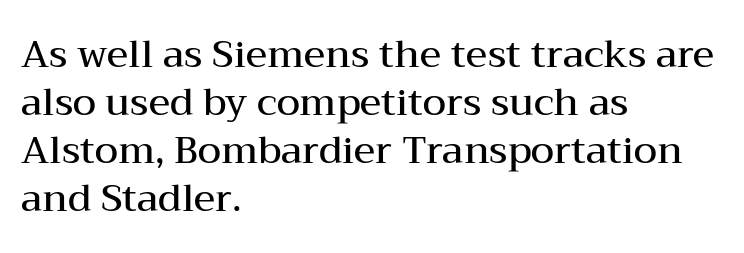
Q: Is the text bold? A: Semi-bold.
Q: Is the text italic (slanted)? A: No, it is upright.
Q: Is the typeface a serif or a sans-serif typeface? A: Serif.
Q: Is the text underlined? A: No.
Q: How is the paragraph aligned? A: Left-aligned.
Q: Is the spacing between letters normal or unusually wide? A: Normal.
Q: Is the spacing between lines tight, normal or loose? A: Normal.
Q: Width (condensed, normal, or wide)? A: Wide.
Q: Stroke contrast? A: Medium.
Q: x-height? A: Medium.
Q: Monospaced? A: No.
